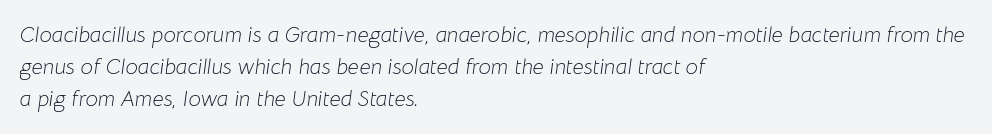
The image shows 22 px text type, italic (leaning right); set left-aligned, normal line spacing (1.46x), normal letter spacing, not underlined.
